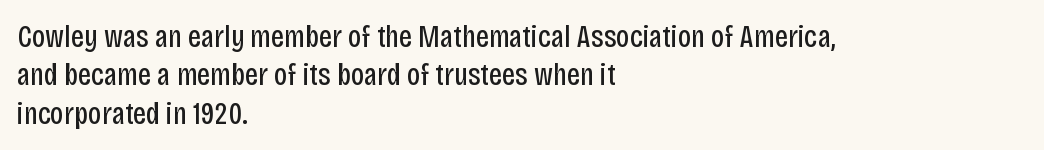
The image shows 32 px regular-weight, condensed sans-serif type, upright; set left-aligned, line spacing 1.2x, normal letter spacing, not underlined; low stroke contrast and a large x-height.
